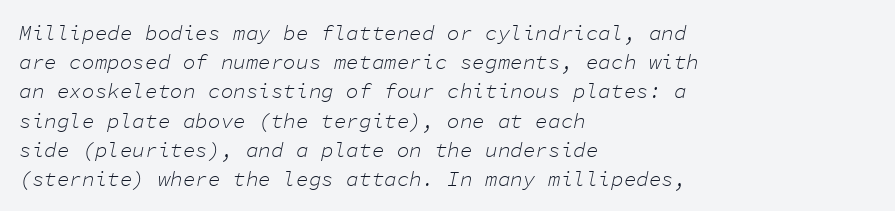
Q: Is the text bold? A: No.
Q: Is the text italic (slanted)? A: Yes, it leans right by about 11 degrees.
Q: Is the text underlined? A: No.
Q: How is the paragraph aligned? A: Left-aligned.
Q: Is the spacing between letters normal or unusually wide? A: Normal.
Q: Is the spacing between lines tight, normal or loose? A: Normal.
